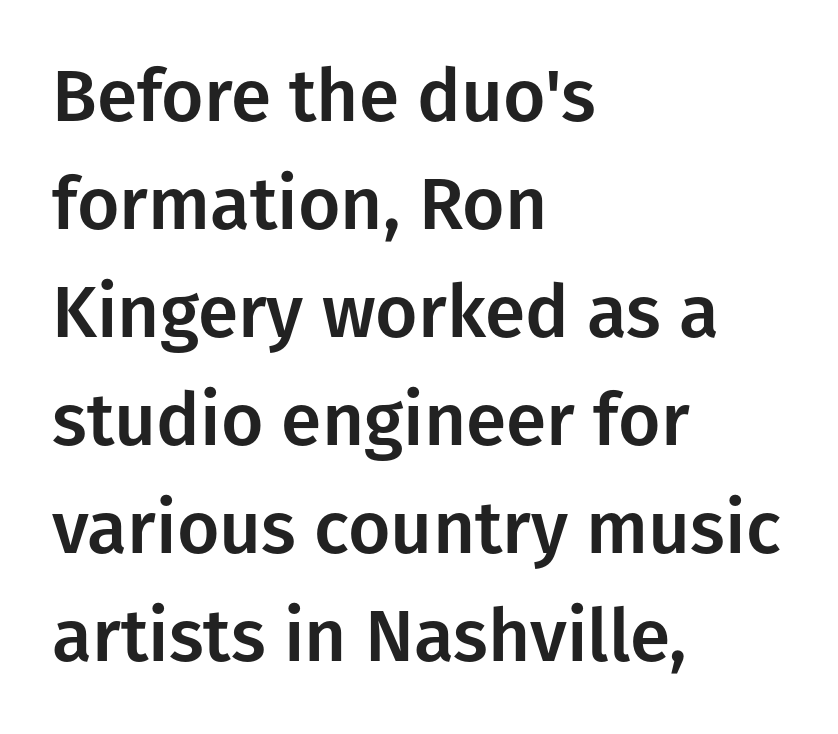
{"serif": "no", "italic": "no", "width": "normal", "stroke_contrast": "low", "x_height": "medium", "monospaced": "no", "underline": "no", "align": "left", "line_spacing": "normal", "line_spacing_ratio": 1.48, "letter_spacing": "normal", "letter_spacing_em": 0.0, "glyph_px": 73}
